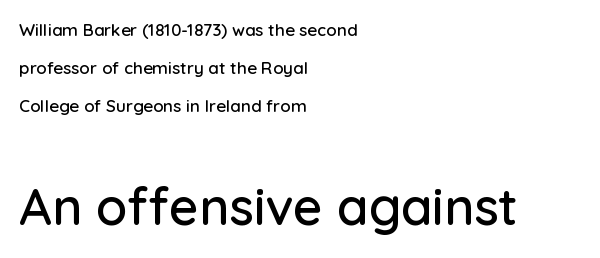
Q: Is the text italic (slanted)? A: No, it is upright.
Q: Is the typeface a serif or a sans-serif typeface? A: Sans-serif.
Q: Is the text underlined? A: No.
Q: How is the paragraph aligned? A: Left-aligned.
Q: Is the spacing between letters normal or unusually wide? A: Normal.
Q: Is the spacing between lines tight, normal or loose? A: Loose.
Q: Which block of text is set in a larger size, the first (top) or the second (bottom)? A: The second (bottom) one.
Q: Width (condensed, normal, or wide)? A: Normal.
Q: Stroke contrast? A: Low.
Q: x-height? A: Medium.
Q: Monospaced? A: No.
